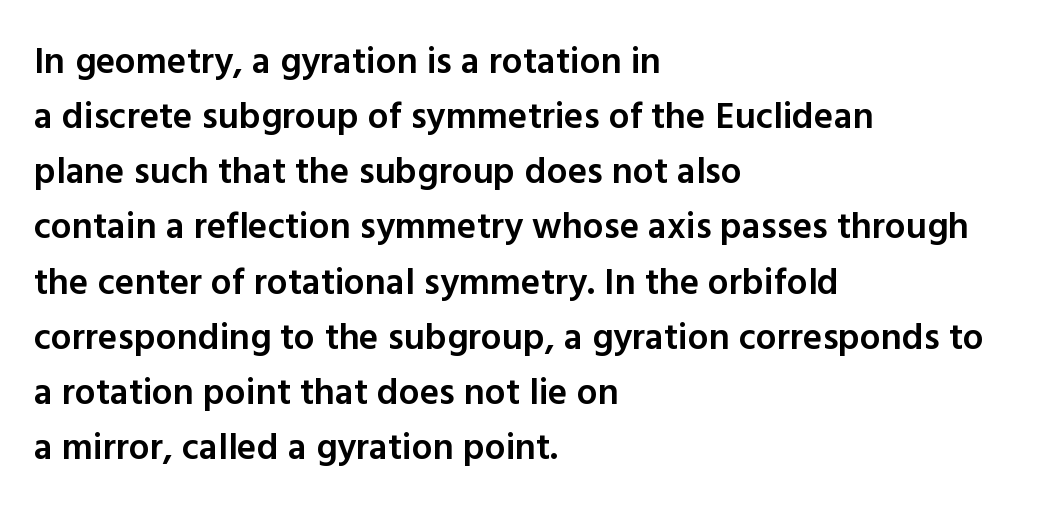
Font category for this specimen: sans-serif. Posture: straight, roman, zero tilt. These lines stack with their left ends in a neat column. Underline: absent. Tracking value appears to be zero — textbook default spacing. Horizontal bands of white between lines are of average thickness.
